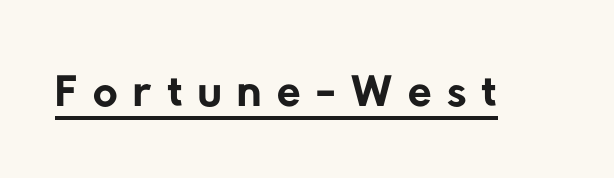
Q: Is the text bold? A: No.
Q: Is the typeface a serif or a sans-serif typeface? A: Sans-serif.
Q: Is the text underlined? A: Yes.
Q: Is the spacing between letters normal or unusually wide? A: Unusually wide.
Q: Width (condensed, normal, or wide)? A: Normal.
Q: Stroke contrast? A: Low.
Q: x-height? A: Medium.
Q: Monospaced? A: No.
